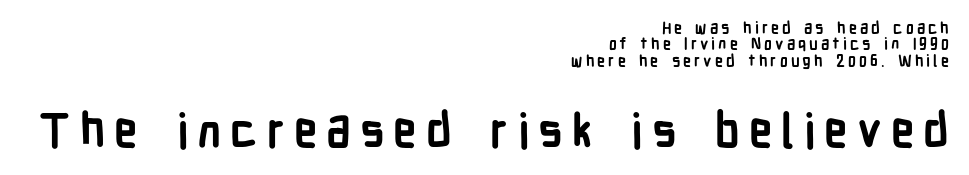
Descenders hang freely into open space. You could barely slide anything between these rows. These lines are rendered in a variable-pitch font. Notice how the stems are strictly vertical — no italics here. The block sitting lower on the canvas is the one with enlarged characters. Caption: multi-line text, flush right, ragged left.
